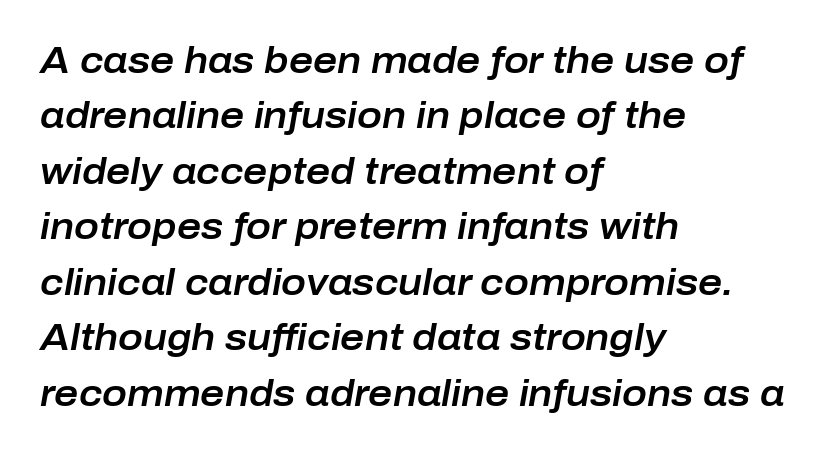
The image shows 37 px text type, italic (leaning right); set left-aligned, normal line spacing (1.5x), normal letter spacing, not underlined; low stroke contrast and a medium x-height.
